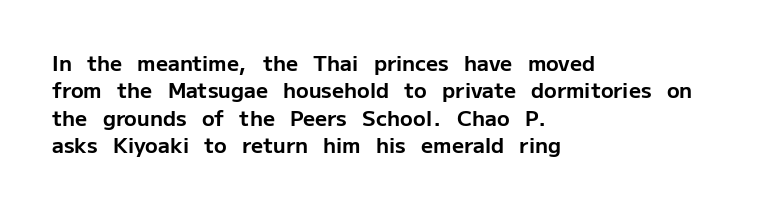
Q: Is the text bold? A: Yes.
Q: Is the text italic (slanted)? A: No, it is upright.
Q: Is the text underlined? A: No.
Q: How is the paragraph aligned? A: Left-aligned.
Q: Is the spacing between letters normal or unusually wide? A: Normal.
Q: Is the spacing between lines tight, normal or loose? A: Normal.
